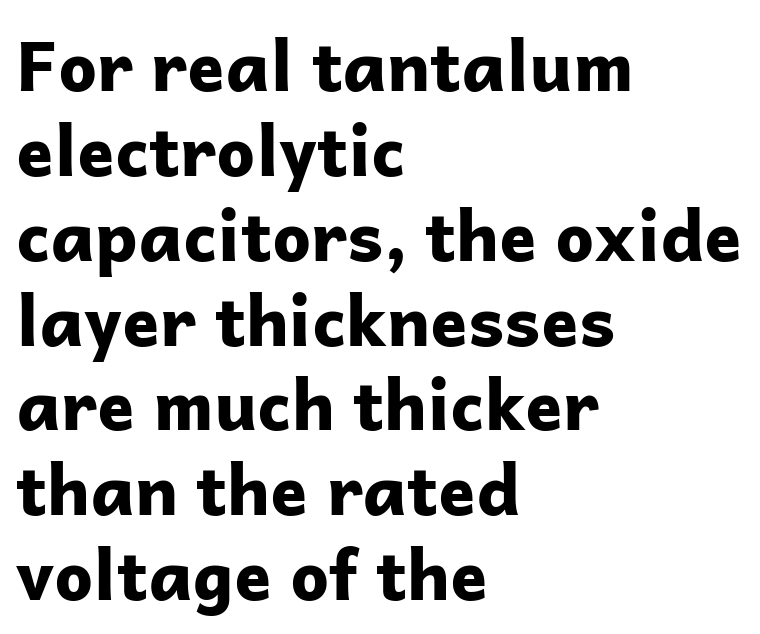
The image shows 69 px bold sans-serif type, upright; set left-aligned, line spacing 1.23x, normal letter spacing, not underlined; low stroke contrast and a medium x-height.
